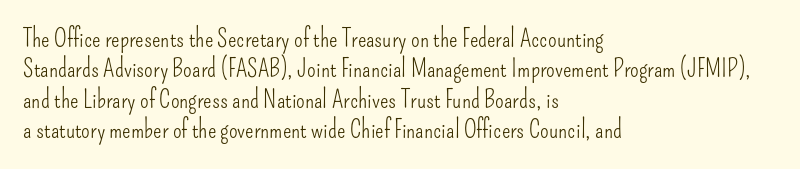
Q: Is the text bold? A: No.
Q: Is the text italic (slanted)? A: No, it is upright.
Q: Is the text underlined? A: No.
Q: How is the paragraph aligned? A: Left-aligned.
Q: Is the spacing between letters normal or unusually wide? A: Normal.
